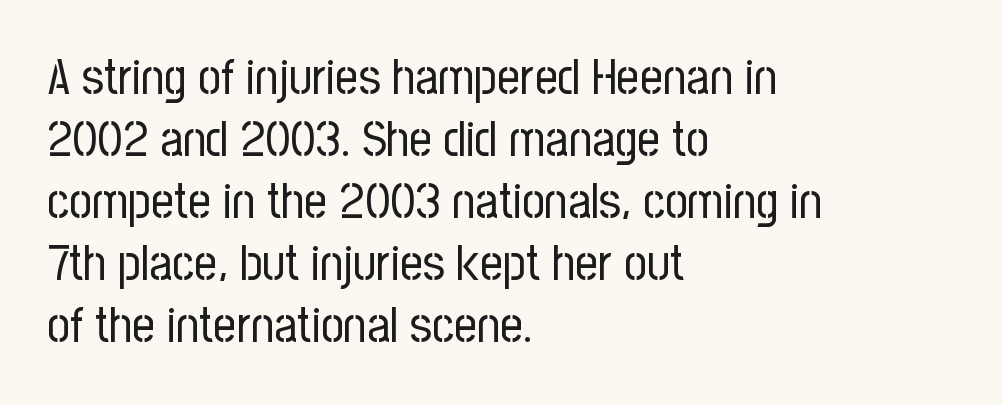
Q: Is the text bold? A: No.
Q: Is the text italic (slanted)? A: No, it is upright.
Q: Is the typeface a serif or a sans-serif typeface? A: Sans-serif.
Q: Is the text underlined? A: No.
Q: How is the paragraph aligned? A: Left-aligned.
Q: Is the spacing between letters normal or unusually wide? A: Normal.
Q: Width (condensed, normal, or wide)? A: Condensed.
Q: Stroke contrast? A: Low.
Q: x-height? A: Medium.
Q: Monospaced? A: No.
